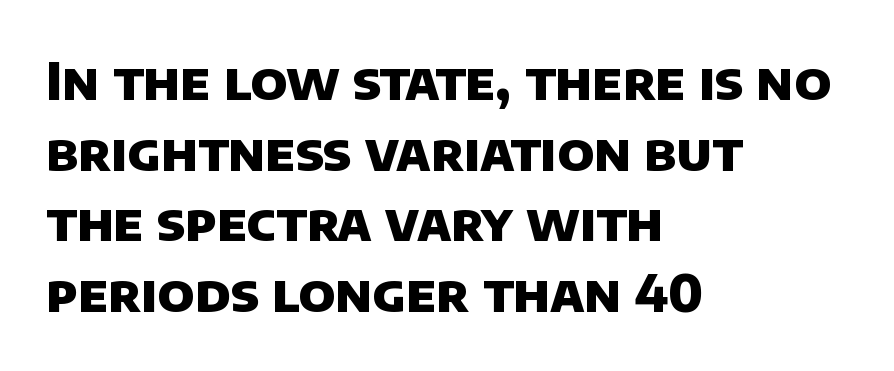
The image shows 52 px heavy sans-serif type; set left-aligned, normal line spacing (1.36x), normal letter spacing, not underlined; low stroke contrast and a large x-height.
